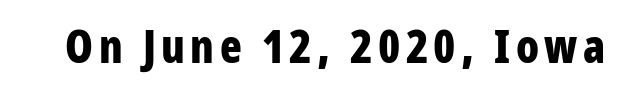
Is the type bold? Yes — the strokes are clearly thick and heavy. The lettering stays uniformly vertical, giving the passage a roman look. The rendering uses natural spacing where letterforms have individual widths. These lines are composed in type without serifs. Has an underline been added? It has not.
